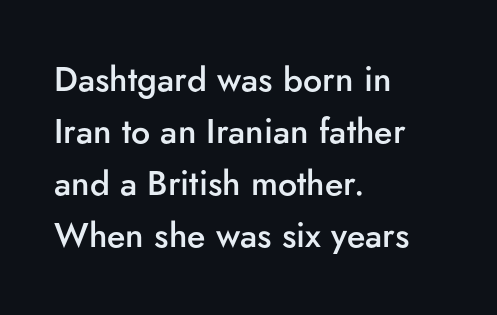
The image shows 34 px semibold sans-serif type, upright; set left-aligned, normal line spacing (1.53x), normal letter spacing, not underlined; low stroke contrast and a small x-height.
